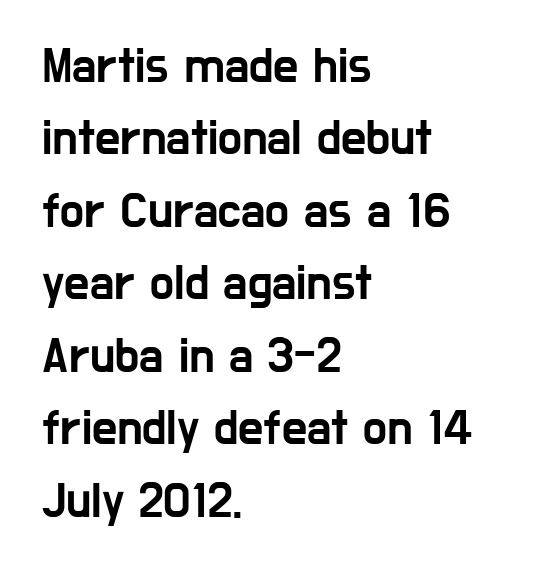
Q: Is the text italic (slanted)? A: No, it is upright.
Q: Is the typeface a serif or a sans-serif typeface? A: Sans-serif.
Q: Is the text underlined? A: No.
Q: How is the paragraph aligned? A: Left-aligned.
Q: Is the spacing between letters normal or unusually wide? A: Normal.
Q: Is the spacing between lines tight, normal or loose? A: Normal.
Q: Width (condensed, normal, or wide)? A: Condensed.
Q: Stroke contrast? A: Low.
Q: x-height? A: Medium.
Q: Monospaced? A: No.
